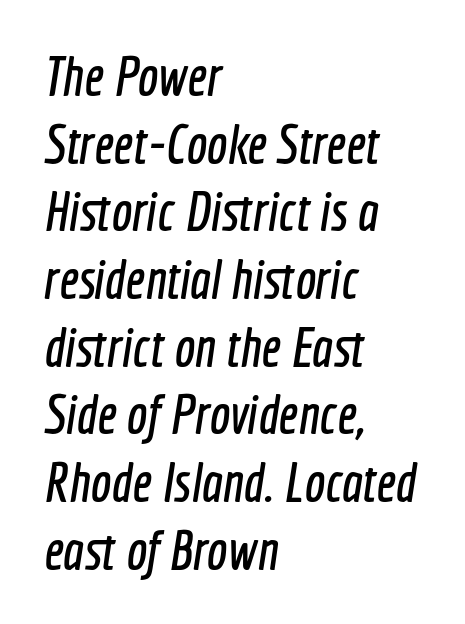
Q: Is the typeface a serif or a sans-serif typeface? A: Sans-serif.
Q: Is the text underlined? A: No.
Q: How is the paragraph aligned? A: Left-aligned.
Q: Is the spacing between letters normal or unusually wide? A: Normal.
Q: Width (condensed, normal, or wide)? A: Condensed.
Q: x-height? A: Medium.
Q: Monospaced? A: No.
